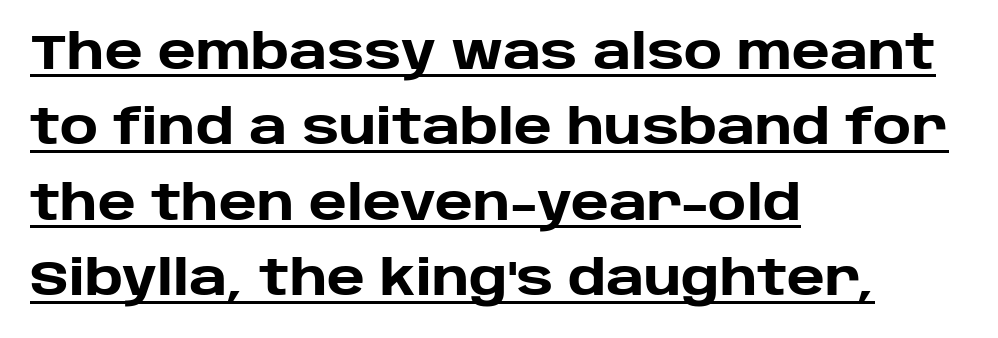
As a designer I'd log this as weight 700, bold. A baseline rule has been typeset under these characters. Serif or sans? Sans — the stroke terminals are bare. A roman cut, with each character standing at attention. Layout note: lines flush left.
